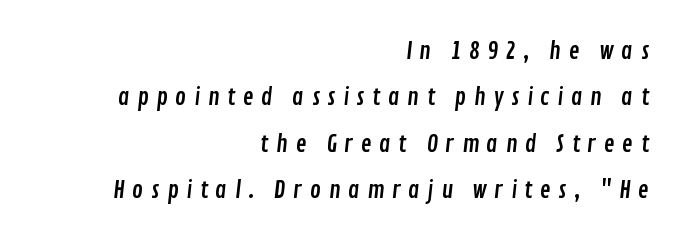
Just letters on the line, the space beneath them empty. Each line ends at the same right margin while the left side varies. What's the leading like? Stretched, with rows far apart. The letters are spread apart with noticeably loose tracking.
